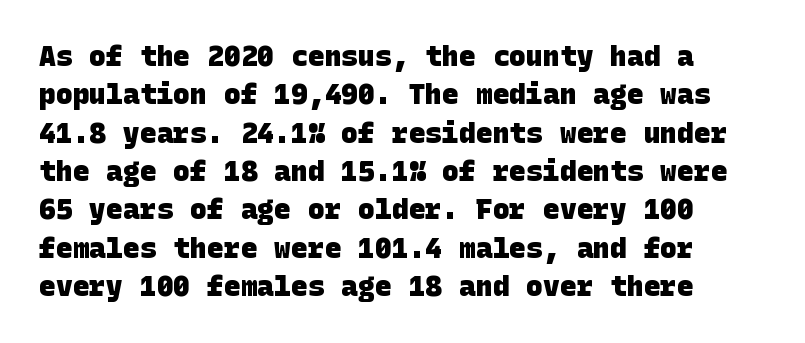
The space directly below the letters is spotless. In terms of leading, this rendering sits right in the middle. This is sans-serif lettering, the kind often seen on screens and signage. There is no visible air inserted between adjacent glyphs.
